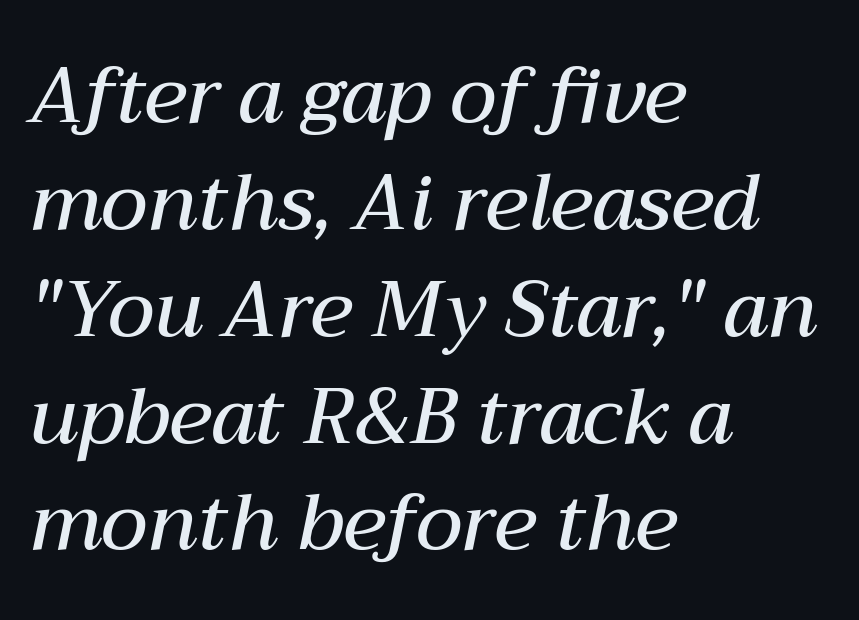
Q: Is the text bold? A: Semi-bold.
Q: Is the text italic (slanted)? A: Yes, it leans right by about 12 degrees.
Q: Is the text underlined? A: No.
Q: How is the paragraph aligned? A: Left-aligned.
Q: Is the spacing between letters normal or unusually wide? A: Normal.
Q: Is the spacing between lines tight, normal or loose? A: Normal.
Q: Width (condensed, normal, or wide)? A: Normal.
Q: Stroke contrast? A: Medium.
Q: x-height? A: Medium.
Q: Monospaced? A: No.
